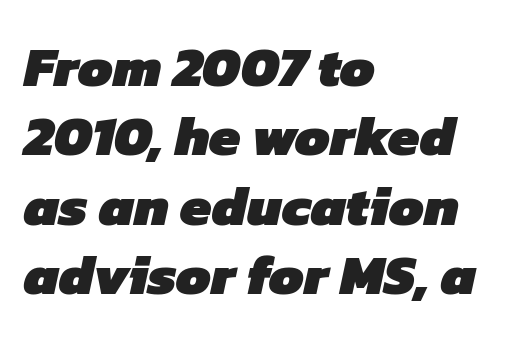
Q: Is the text bold? A: Yes.
Q: Is the typeface a serif or a sans-serif typeface? A: Sans-serif.
Q: Is the text underlined? A: No.
Q: How is the paragraph aligned? A: Left-aligned.
Q: Is the spacing between letters normal or unusually wide? A: Normal.
Q: Width (condensed, normal, or wide)? A: Normal.
Q: Stroke contrast? A: Low.
Q: x-height? A: Medium.
Q: Monospaced? A: No.
